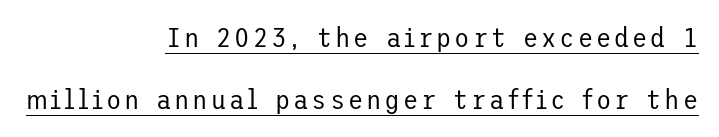
{"serif": "no", "italic": "no", "bold": "no", "weight": "regular", "width": "normal", "stroke_contrast": "low", "x_height": "medium", "underline": "yes", "align": "right", "line_spacing": "loose", "line_spacing_ratio": 2.21, "glyph_px": 28}
